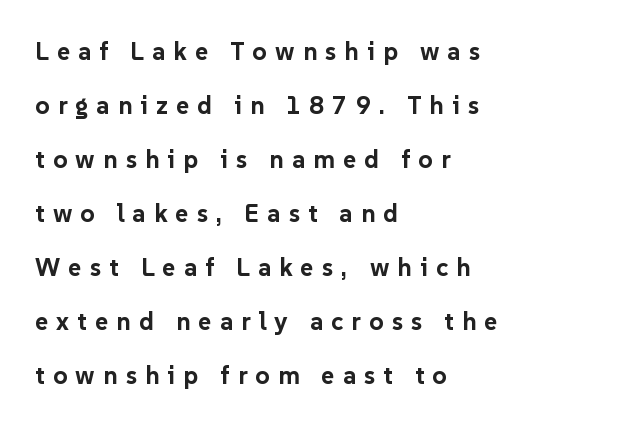
Is there any slant? The stems are plumb. Glance below the letters and you will spot only blank space. Line starts are locked; line ends wander. This is heavy type, rendered in bold. Airy leading.
